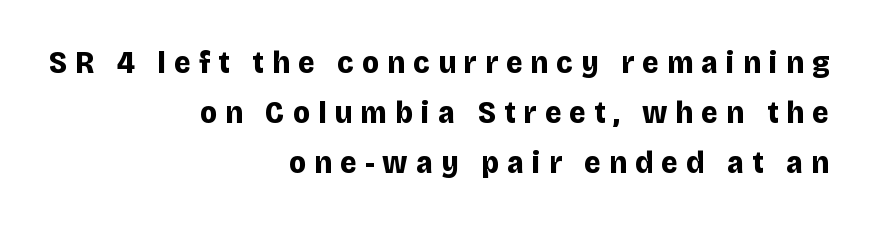
Does the copy run flush right? Yes — the right margin is perfectly even. Underlining? Definitely not there. The letters are spread apart with noticeably loose tracking. Chunky letters — that's bold for sure. The rows are spaced the way most documents space them. A sans-serif font was chosen for this passage.
